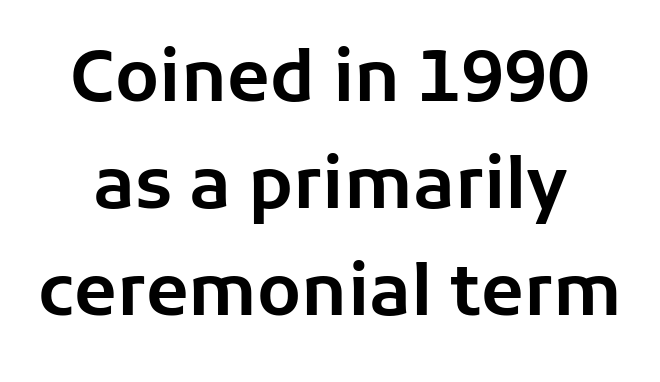
The image shows 70 px sans-serif type, upright; set normal line spacing (1.53x), normal letter spacing, not underlined; low stroke contrast and a medium x-height.
